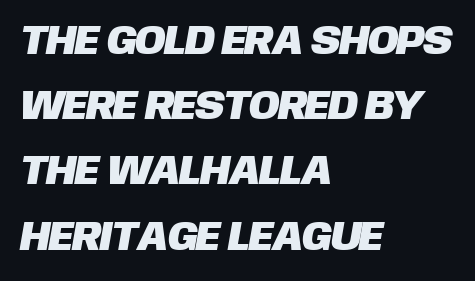
The face used here is proportionally spaced, like ordinary book or web type. This rendering employs a face without finishing strokes, i.e., a sans-serif. The gap between lines stays unmarked. Leading: standard. One-word summary of the alignment: left.
